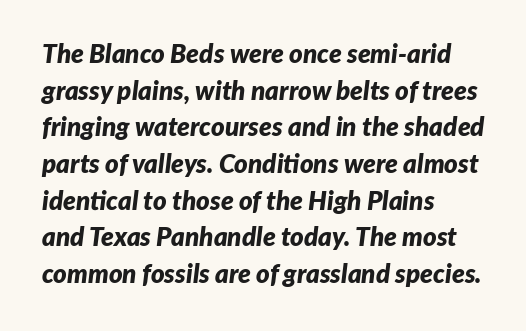
The letters are bold, with thick, heavy strokes. Nobody touched the tracking dial on this one. Only glyphs here, with clear space below each row. Would a proofreader flag this as italicized? Yes.
